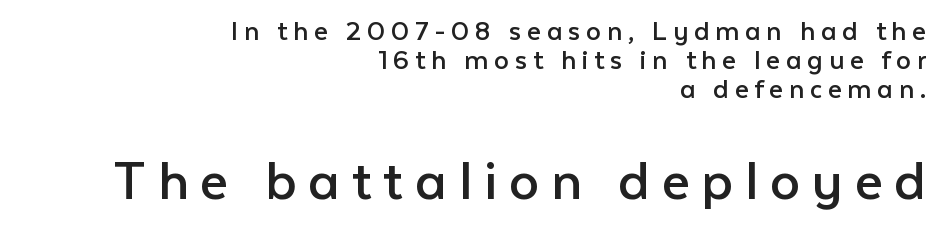
A typesetter would call this proportional, since set widths differ per character. In terms of posture, this sample is upright. Stems here are at most as thick as an everyday book face. Type style note: lacks serifs.
